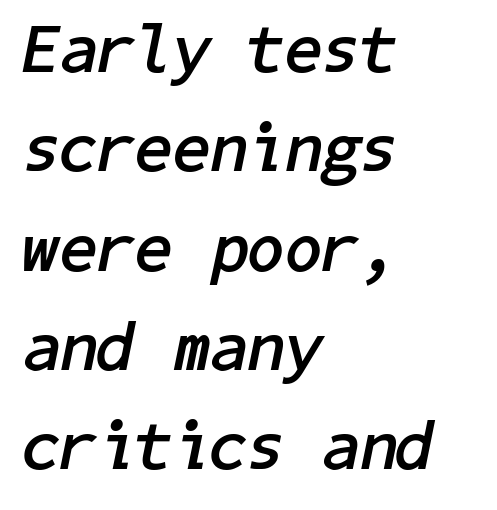
Q: Is the text bold? A: Yes.
Q: Is the text italic (slanted)? A: Yes, it leans right by about 11 degrees.
Q: Is the text underlined? A: No.
Q: How is the paragraph aligned? A: Left-aligned.
Q: Is the spacing between letters normal or unusually wide? A: Normal.
Q: Is the spacing between lines tight, normal or loose? A: Normal.
Q: Width (condensed, normal, or wide)? A: Normal.
Q: Stroke contrast? A: Low.
Q: x-height? A: Medium.
